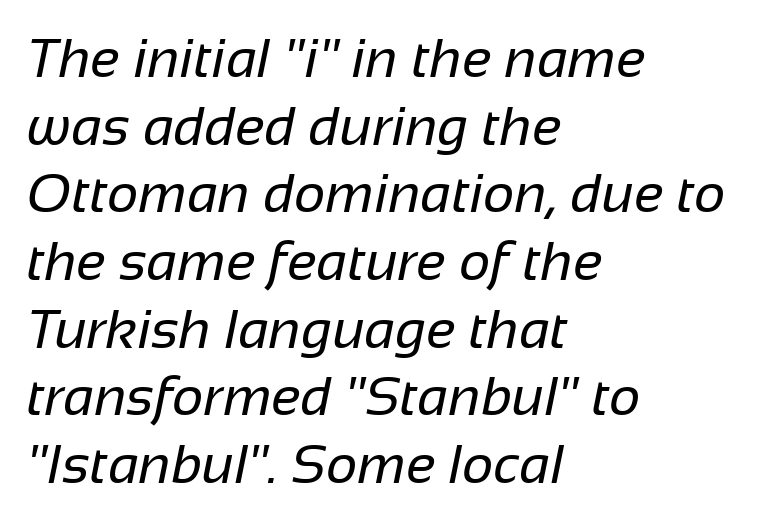
Think of a printed novel: that variable character pitch is what you see here. Every row of glyphs begins at an identical x-position on the left. The space beneath each line is pristine and unruled. What kind of face is this? One without serifs — a sans.
